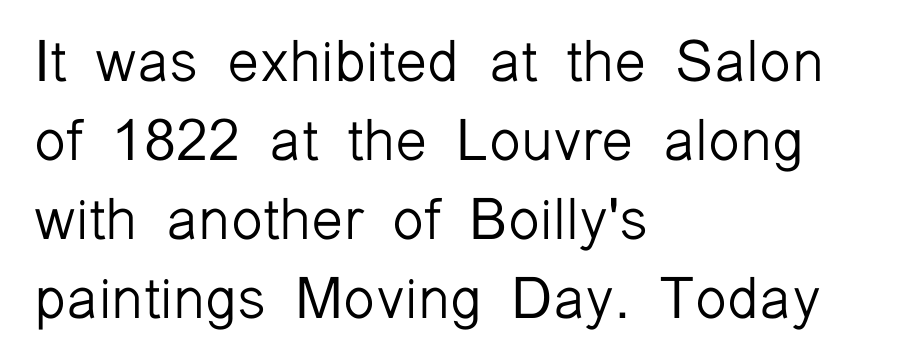
These lines were composed using upright roman letters. This rendering leaves character spacing at its baseline value. Alignment: flush left. These lines are rendered in a variable-pitch font.
